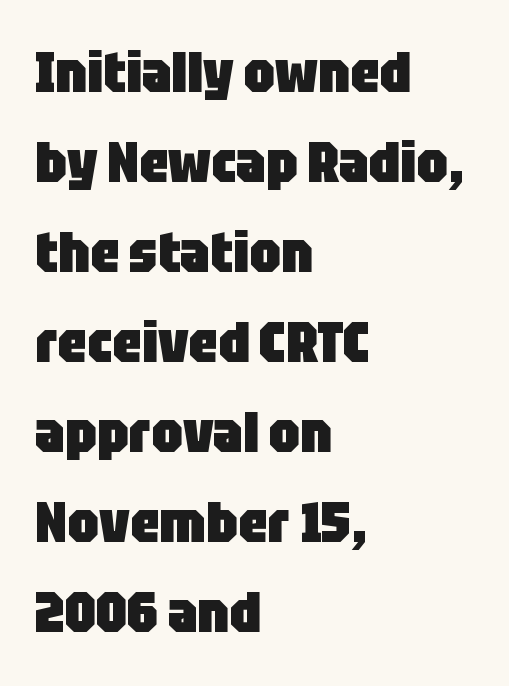
Q: Is the text bold? A: Yes.
Q: Is the text italic (slanted)? A: No, it is upright.
Q: Is the typeface a serif or a sans-serif typeface? A: Sans-serif.
Q: Is the text underlined? A: No.
Q: How is the paragraph aligned? A: Left-aligned.
Q: Is the spacing between letters normal or unusually wide? A: Normal.
Q: Is the spacing between lines tight, normal or loose? A: Normal.
Q: Width (condensed, normal, or wide)? A: Condensed.
Q: Stroke contrast? A: Low.
Q: x-height? A: Large.
Q: Monospaced? A: No.
